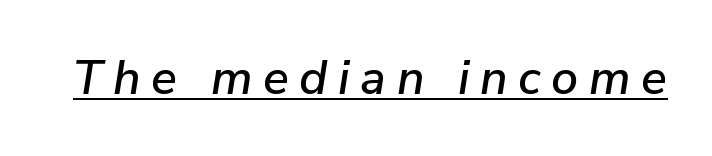
The image shows 48 px text type, italic (leaning right); set unusually wide letter spacing (+0.22 em), underlined; low stroke contrast and a medium x-height.
